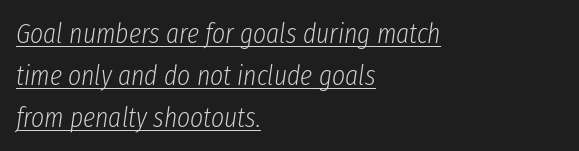
Q: Is the text bold? A: No.
Q: Is the text italic (slanted)? A: Yes, it leans right by about 8 degrees.
Q: Is the text underlined? A: Yes.
Q: How is the paragraph aligned? A: Left-aligned.
Q: Is the spacing between letters normal or unusually wide? A: Normal.
Q: Is the spacing between lines tight, normal or loose? A: Normal.
Q: Width (condensed, normal, or wide)? A: Condensed.
Q: Stroke contrast? A: Low.
Q: x-height? A: Medium.
Q: Monospaced? A: No.
